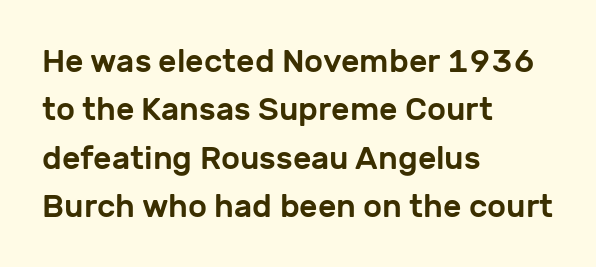
Unmarked baselines from the first word to the last. Each letter keeps its own natural width here, so spacing adapts to shape. The block of text has a typical density, with ordinary space between rows. Observe the absence of serifs on each vertical stroke in this sample.
